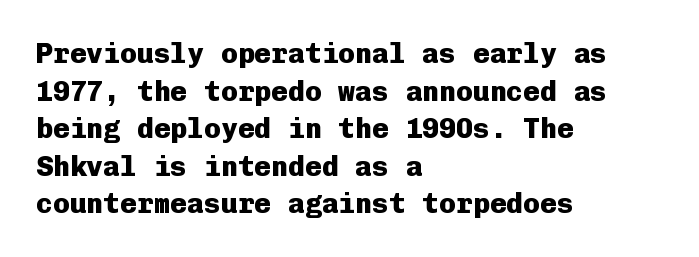
The image shows 28 px heavy sans-serif type, upright, monospaced; set left-aligned, normal line spacing (1.34x), normal letter spacing, not underlined; low stroke contrast and a medium x-height.
